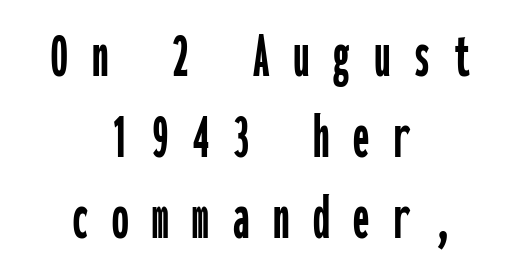
The image shows 66 px condensed sans-serif type, upright, monospaced; set centered, line spacing 1.23x, unusually wide letter spacing (+0.36 em), not underlined; low stroke contrast and a medium x-height.
